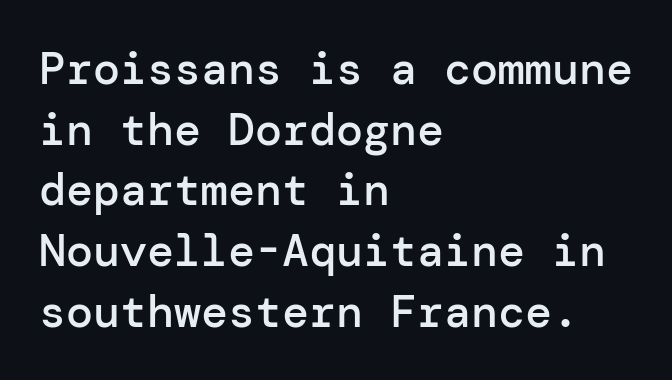
The image shows 45 px semibold sans-serif type, upright; set left-aligned, normal line spacing (1.35x), normal letter spacing, not underlined; low stroke contrast and a medium x-height.
